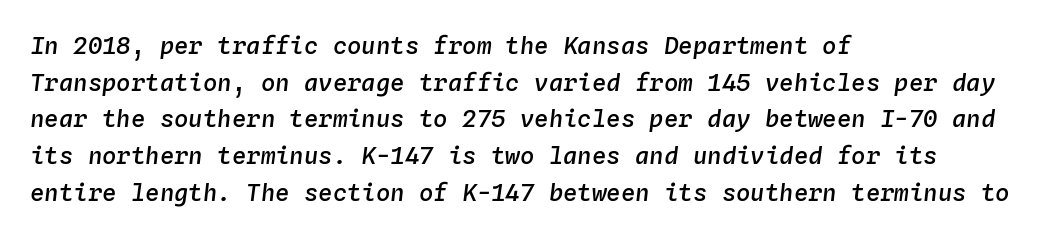
Interline gaps are of average width in this sample. Students, this is semibold: more ink than regular, less than bold. Decoration check: the copy has no underline. The passage shown has conventional tracking throughout. If you drew a line through each stem, it would be angled. This sample is left-justified, so line endings fall wherever the words run out.
